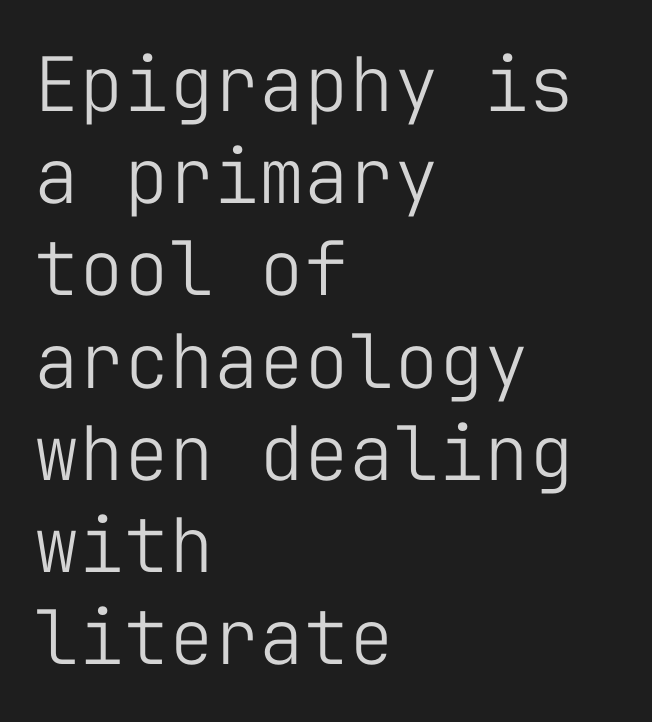
This sample has the even, mechanical cadence of fixed-width lettering. The rendering keeps characters at their native spacing. Plain, unruled lines of type. Typeset ragged right — the left edge is the straight one. The typography opts for an upright posture over an oblique one. Ink coverage per letter is moderate at most.
